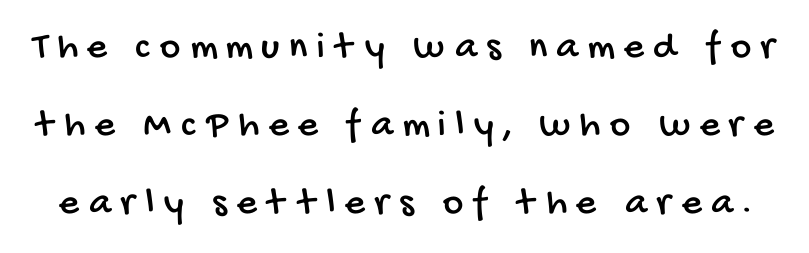
{"serif": "no", "width": "condensed", "stroke_contrast": "low", "x_height": "large", "monospaced": "no", "underline": "no", "line_spacing": "loose", "line_spacing_ratio": 2.0, "letter_spacing": "wide", "letter_spacing_em": 0.25, "glyph_px": 39}
